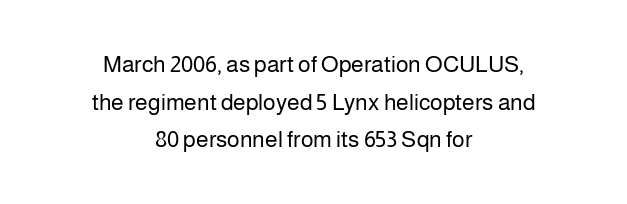
{"italic": "no", "bold": "no", "underline": "no", "align": "center", "line_spacing": "normal", "line_spacing_ratio": 1.64, "letter_spacing": "normal", "letter_spacing_em": 0.0, "glyph_px": 23}
